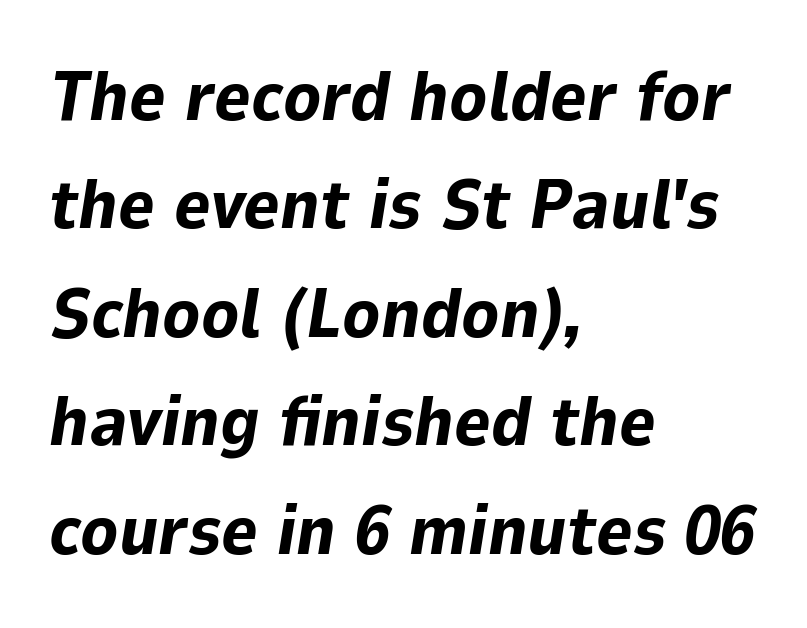
{"italic": "yes", "lean": "right", "slant_degrees": 9, "bold": "yes", "weight": "bold", "width": "normal", "stroke_contrast": "low", "x_height": "medium", "monospaced": "no", "underline": "no", "align": "left", "line_spacing": "normal", "line_spacing_ratio": 1.55, "letter_spacing": "normal", "letter_spacing_em": 0.0, "glyph_px": 70}
